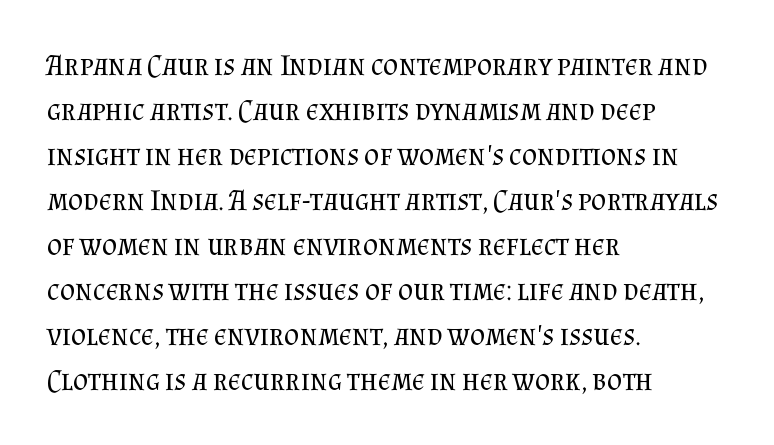
Q: Is the text bold? A: No.
Q: Is the text italic (slanted)? A: No, it is upright.
Q: Is the typeface a serif or a sans-serif typeface? A: Serif.
Q: Is the text underlined? A: No.
Q: How is the paragraph aligned? A: Left-aligned.
Q: Is the spacing between letters normal or unusually wide? A: Normal.
Q: Is the spacing between lines tight, normal or loose? A: Normal.
Q: Width (condensed, normal, or wide)? A: Normal.
Q: Stroke contrast? A: Medium.
Q: x-height? A: Small.
Q: Monospaced? A: No.
